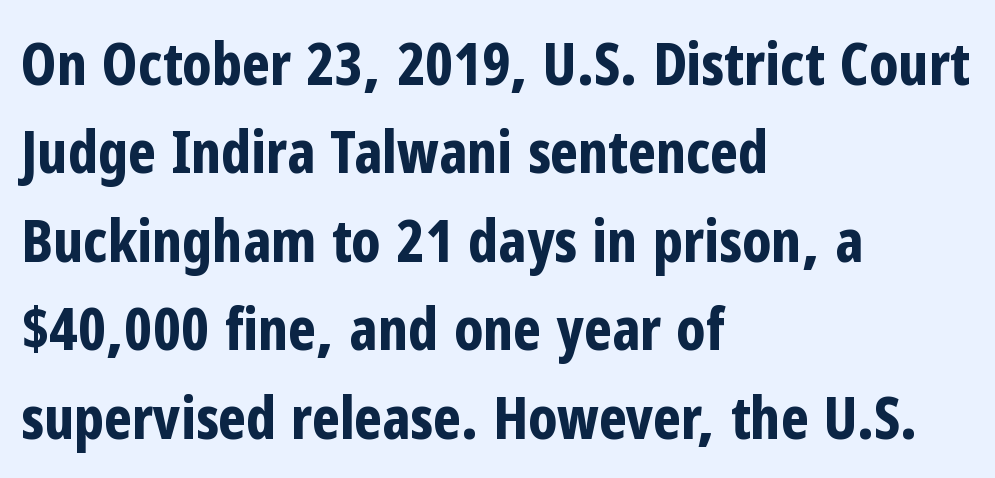
These lines carry a lot of weight — the face is fully bold. A clean baseline with only descenders dipping below it. Italic? Not at all — the glyphs are vertical. Tracking here is standard; glyphs follow each other at the usual distance. Think of a printed novel: that variable character pitch is what you see here.
